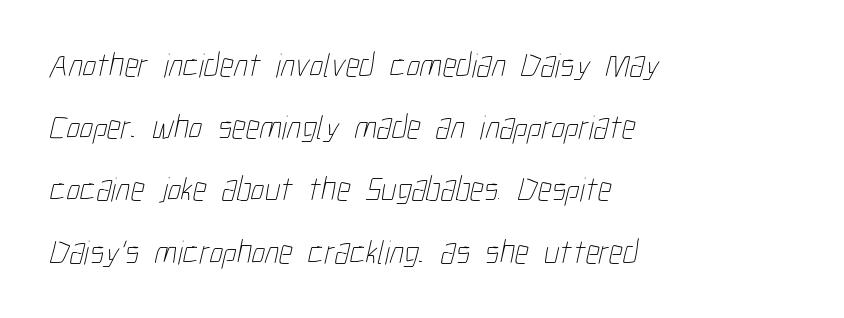
Q: Is the text bold? A: No.
Q: Is the text underlined? A: No.
Q: How is the paragraph aligned? A: Left-aligned.
Q: Is the spacing between letters normal or unusually wide? A: Normal.
Q: Width (condensed, normal, or wide)? A: Condensed.
Q: Stroke contrast? A: Low.
Q: x-height? A: Medium.
Q: Monospaced? A: No.
